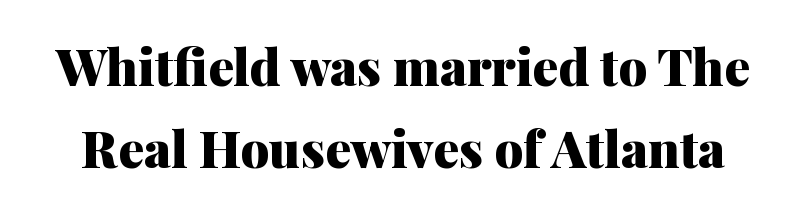
The image shows 51 px heavy serif type, upright; set normal line spacing (1.61x), normal letter spacing, not underlined; medium stroke contrast and a medium x-height.
